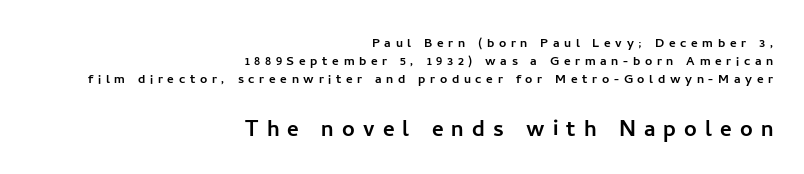
{"serif": "no", "italic": "no", "width": "normal", "stroke_contrast": "low", "x_height": "medium", "monospaced": "no", "underline": "no", "align": "right", "line_spacing": "tight", "line_spacing_ratio": 1.14, "letter_spacing": "wide", "letter_spacing_em": 0.29, "larger_block": "second", "size_ratio": 1.75, "glyph_px": 28}
